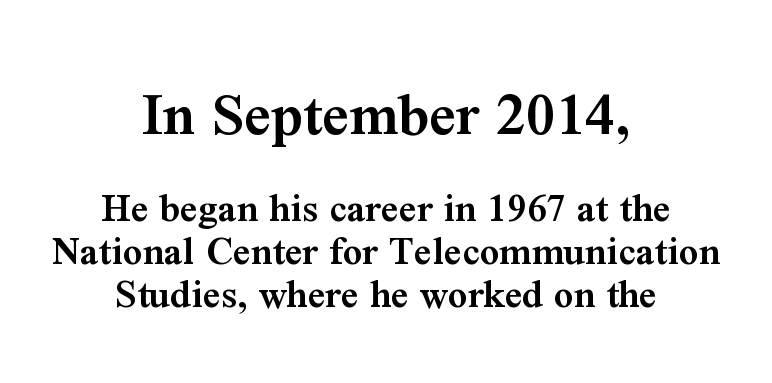
Q: Is the text bold? A: Semi-bold.
Q: Is the text italic (slanted)? A: No, it is upright.
Q: Is the typeface a serif or a sans-serif typeface? A: Serif.
Q: Is the text underlined? A: No.
Q: How is the paragraph aligned? A: Centered.
Q: Is the spacing between letters normal or unusually wide? A: Normal.
Q: Is the spacing between lines tight, normal or loose? A: Tight.
Q: Which block of text is set in a larger size, the first (top) or the second (bottom)? A: The first (top) one.
Q: Width (condensed, normal, or wide)? A: Normal.
Q: Stroke contrast? A: Medium.
Q: x-height? A: Medium.
Q: Monospaced? A: No.
